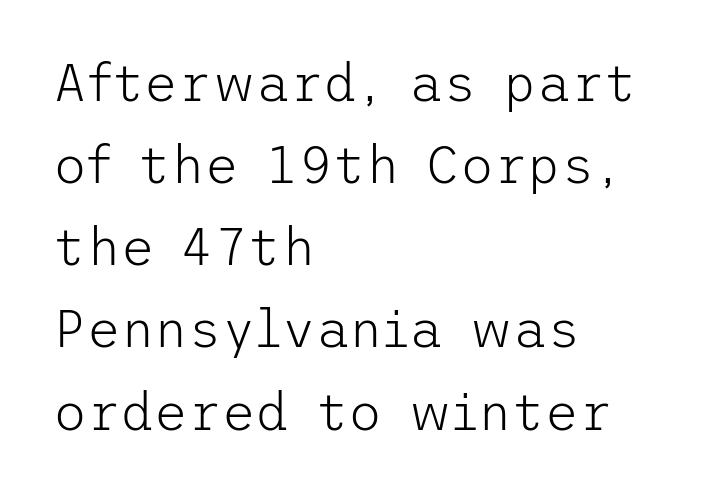
{"serif": "no", "italic": "no", "bold": "no", "weight": "light", "width": "normal", "stroke_contrast": "low", "x_height": "medium", "underline": "no", "align": "left", "line_spacing": "normal", "line_spacing_ratio": 1.58, "letter_spacing": "normal", "letter_spacing_em": 0.0, "glyph_px": 52}
